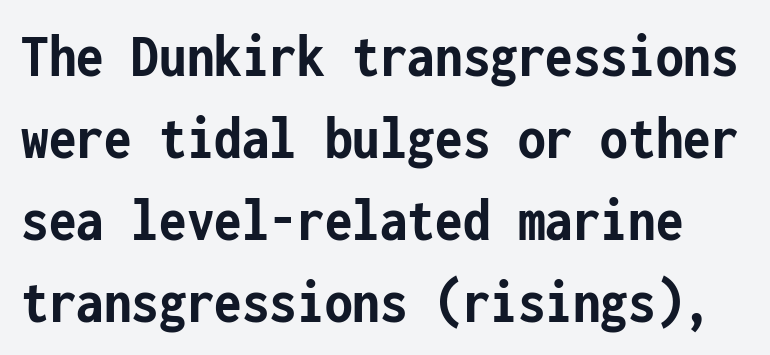
{"serif": "no", "italic": "no", "bold": "yes", "weight": "semibold", "width": "condensed", "stroke_contrast": "low", "x_height": "medium", "monospaced": "yes", "underline": "no", "line_spacing": "normal", "line_spacing_ratio": 1.3, "letter_spacing": "normal", "letter_spacing_em": 0.0, "glyph_px": 63}
